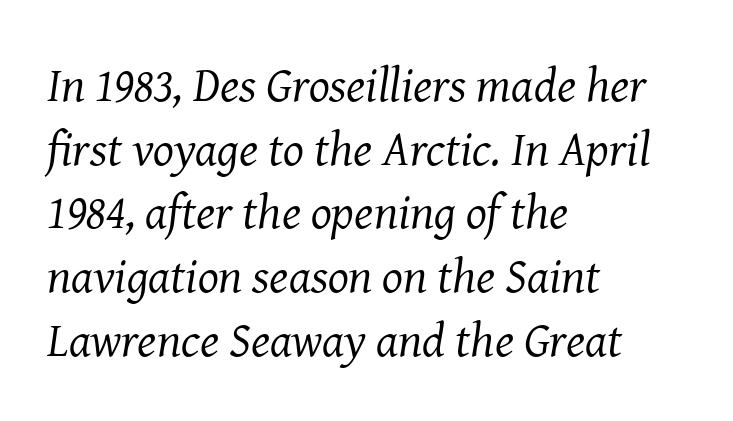
The image shows 49 px regular-weight serif type, italic (leaning right); set left-aligned, normal line spacing (1.3x), normal letter spacing, not underlined; medium stroke contrast and a medium x-height.
